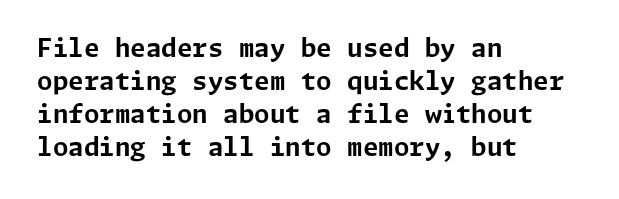
{"italic": "no", "bold": "yes", "underline": "no", "align": "left", "line_spacing": "normal", "line_spacing_ratio": 1.32, "letter_spacing": "normal", "letter_spacing_em": 0.0, "glyph_px": 25}
